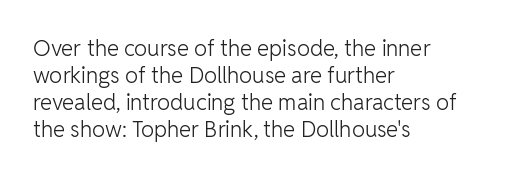
{"italic": "no", "bold": "no", "underline": "no", "align": "left", "line_spacing_ratio": 1.23, "letter_spacing": "normal", "letter_spacing_em": 0.0, "glyph_px": 22}
